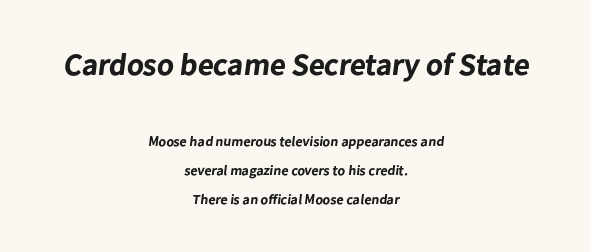
{"serif": "no", "bold": "yes", "weight": "bold", "width": "normal", "stroke_contrast": "low", "x_height": "medium", "monospaced": "no", "underline": "no", "align": "center", "line_spacing": "loose", "line_spacing_ratio": 2.05, "letter_spacing": "normal", "letter_spacing_em": 0.0, "larger_block": "first", "size_ratio": 2.21, "glyph_px": 31}
